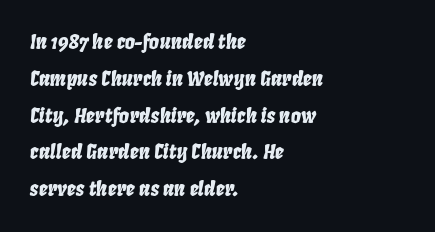
The image shows 20 px text type, italic (leaning right); set left-aligned, line spacing 1.84x, normal letter spacing, not underlined.
